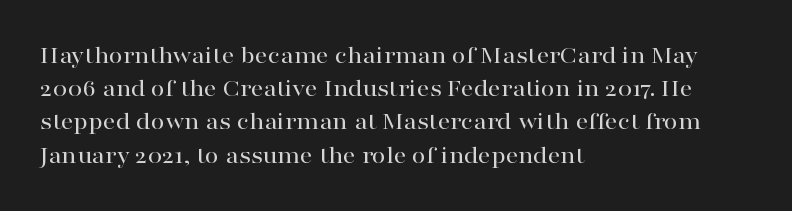
Students, observe: this is what conventionally led text looks like. Look at the tracking — it's just the regular setting, nothing added. The paragraph has a hard left edge and a soft right edge. Check under the words: just untouched page. The lettering holds an erect, upright posture throughout.
